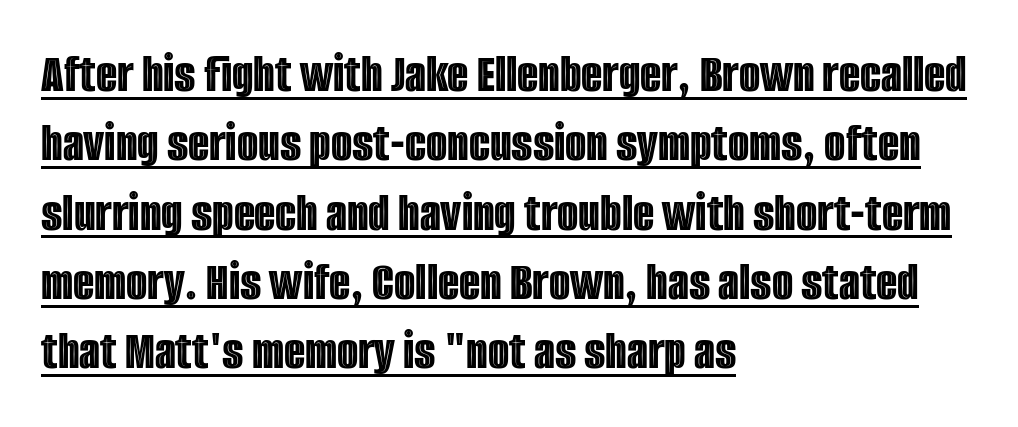
Q: Is the text italic (slanted)? A: No, it is upright.
Q: Is the text underlined? A: Yes.
Q: How is the paragraph aligned? A: Left-aligned.
Q: Is the spacing between letters normal or unusually wide? A: Normal.
Q: Is the spacing between lines tight, normal or loose? A: Normal.
Q: Width (condensed, normal, or wide)? A: Condensed.
Q: x-height? A: Large.
Q: Monospaced? A: No.
